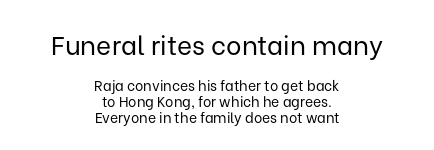
Q: Is the text bold? A: No.
Q: Is the text italic (slanted)? A: No, it is upright.
Q: Is the text underlined? A: No.
Q: How is the paragraph aligned? A: Centered.
Q: Is the spacing between letters normal or unusually wide? A: Normal.
Q: Is the spacing between lines tight, normal or loose? A: Tight.
Q: Which block of text is set in a larger size, the first (top) or the second (bottom)? A: The first (top) one.
